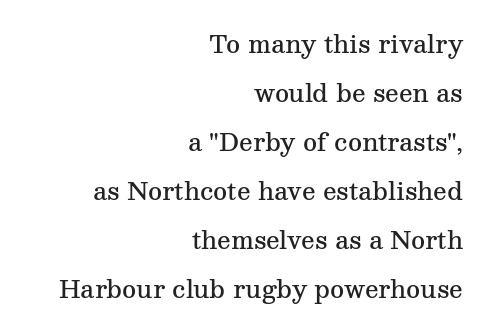
The image shows 24 px text type, upright; set right-aligned, loose line spacing (2.04x), normal letter spacing, not underlined.
